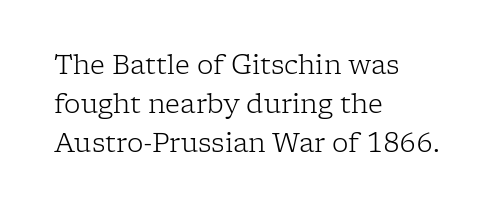
{"italic": "no", "bold": "no", "underline": "no", "align": "left", "line_spacing": "normal", "line_spacing_ratio": 1.5, "letter_spacing": "normal", "letter_spacing_em": 0.0, "glyph_px": 26}
